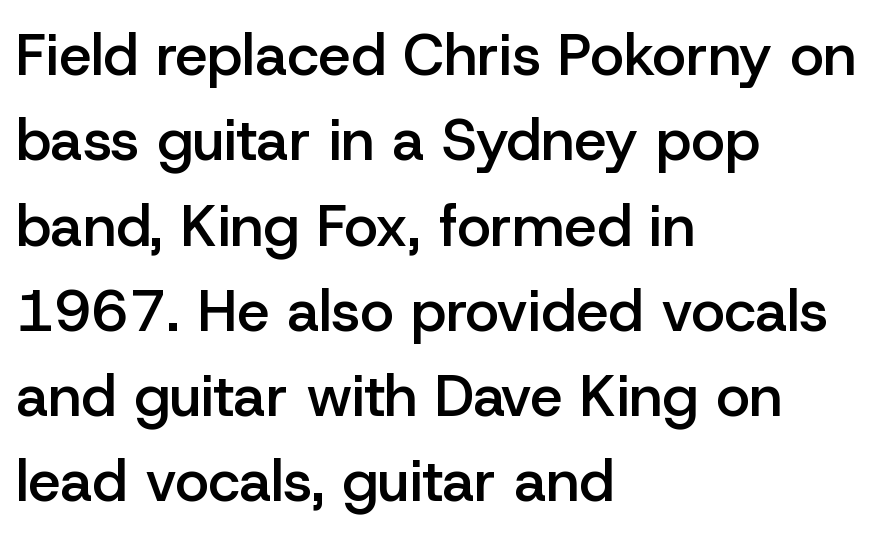
{"serif": "no", "italic": "no", "bold": "semi", "weight": "semibold", "width": "normal", "stroke_contrast": "low", "x_height": "medium", "monospaced": "no", "underline": "no", "align": "left", "line_spacing": "normal", "line_spacing_ratio": 1.47, "letter_spacing": "normal", "letter_spacing_em": 0.0, "glyph_px": 58}
